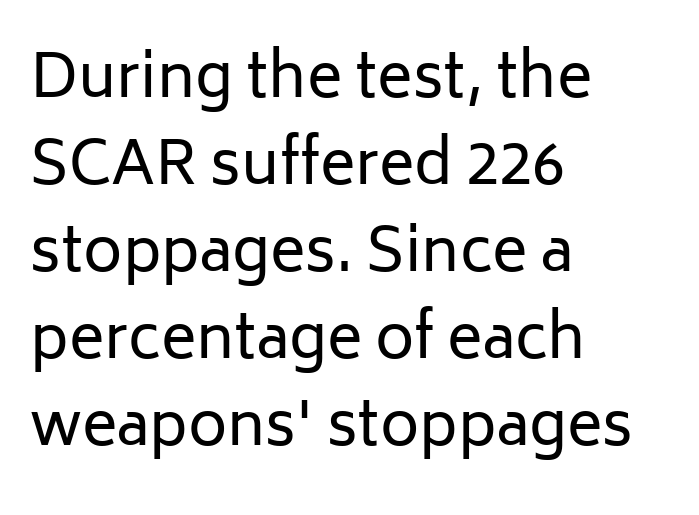
{"serif": "no", "italic": "no", "bold": "no", "weight": "regular", "width": "normal", "stroke_contrast": "low", "x_height": "medium", "monospaced": "no", "underline": "no", "align": "left", "line_spacing": "normal", "line_spacing_ratio": 1.45, "letter_spacing": "normal", "letter_spacing_em": 0.0, "glyph_px": 60}
